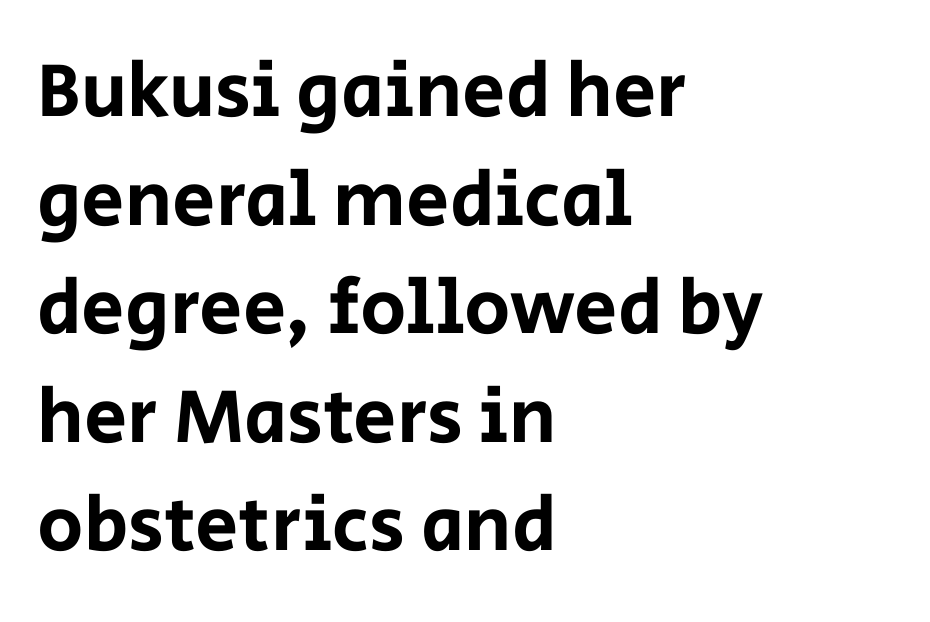
The image shows 77 px sans-serif type, upright; set left-aligned, normal line spacing (1.41x), normal letter spacing, not underlined; low stroke contrast and a large x-height.
